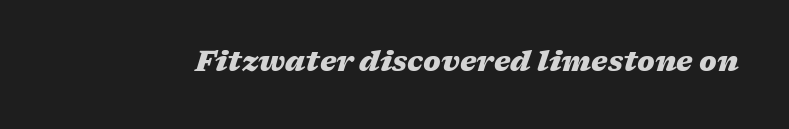
Q: Is the text bold? A: Yes.
Q: Is the text italic (slanted)? A: Yes, it leans right by about 17 degrees.
Q: Is the text underlined? A: No.
Q: Is the spacing between letters normal or unusually wide? A: Normal.
Q: Width (condensed, normal, or wide)? A: Wide.
Q: Stroke contrast? A: Medium.
Q: x-height? A: Medium.
Q: Monospaced? A: No.
